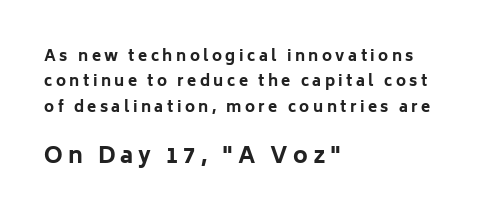
{"italic": "no", "bold": "yes", "underline": "no", "align": "left", "line_spacing": "normal", "line_spacing_ratio": 1.7, "letter_spacing": "wide", "letter_spacing_em": 0.23, "larger_block": "second", "size_ratio": 1.47, "glyph_px": 22}
